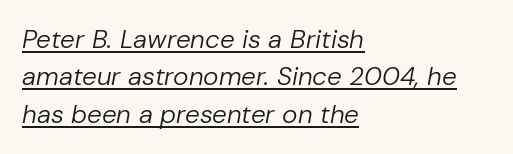
The image shows 26 px text type, italic (leaning right); set left-aligned, normal line spacing (1.44x), normal letter spacing, underlined.
